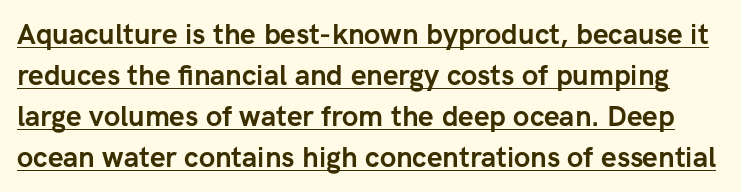
This sample uses plain, unmodified letter spacing. Is this a fixed-width face? No — the glyphs have proportional, varying widths. Each letter's strokes conclude bluntly, with no projecting serifs. Set as a true bold cut, around the 700 mark.
